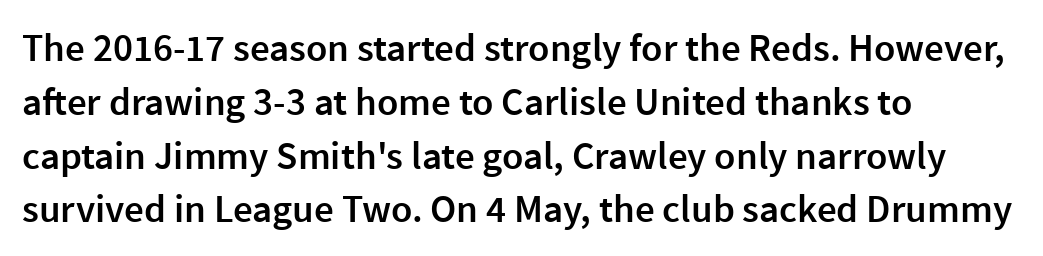
Q: Is the text bold? A: Semi-bold.
Q: Is the text italic (slanted)? A: No, it is upright.
Q: Is the typeface a serif or a sans-serif typeface? A: Sans-serif.
Q: Is the text underlined? A: No.
Q: How is the paragraph aligned? A: Left-aligned.
Q: Is the spacing between letters normal or unusually wide? A: Normal.
Q: Is the spacing between lines tight, normal or loose? A: Normal.
Q: Width (condensed, normal, or wide)? A: Normal.
Q: x-height? A: Medium.
Q: Monospaced? A: No.
